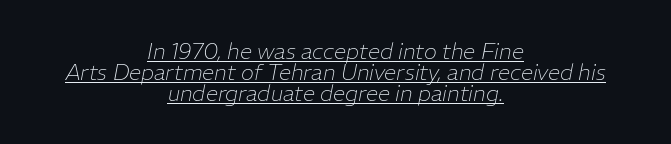
Q: Is the text bold? A: No.
Q: Is the text italic (slanted)? A: Yes, it leans right by about 11 degrees.
Q: Is the text underlined? A: Yes.
Q: How is the paragraph aligned? A: Centered.
Q: Is the spacing between letters normal or unusually wide? A: Normal.
Q: Is the spacing between lines tight, normal or loose? A: Tight.
